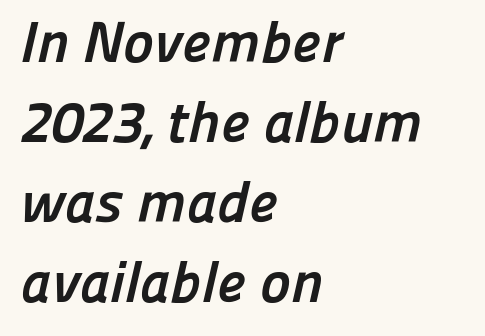
Every letter is thick-stroked: bold, no question. The paragraph shown leans on its left margin. Proportional: the letters do not fall into vertical columns. Vertically, the passage feels balanced, rows spaced as you'd expect. Nope, no serifs anywhere on these letters. The passage shown is not underscored anywhere.
